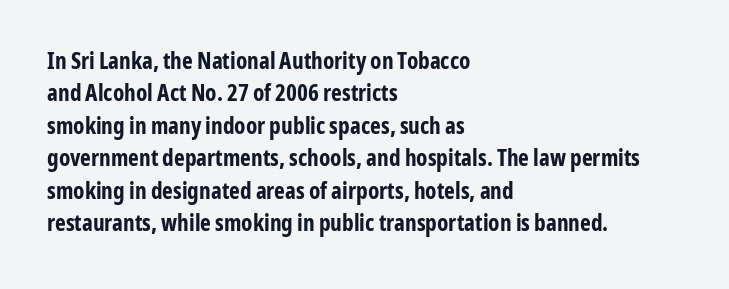
The image shows 23 px bold type, upright; set left-aligned, normal line spacing (1.41x), normal letter spacing, not underlined.
